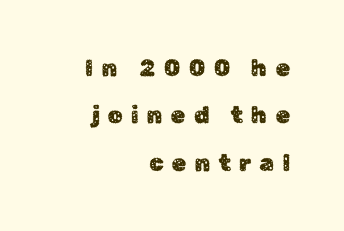
{"italic": "no", "underline": "no", "align": "right", "line_spacing": "loose", "line_spacing_ratio": 2.06, "letter_spacing": "wide", "letter_spacing_em": 0.37, "glyph_px": 23}
